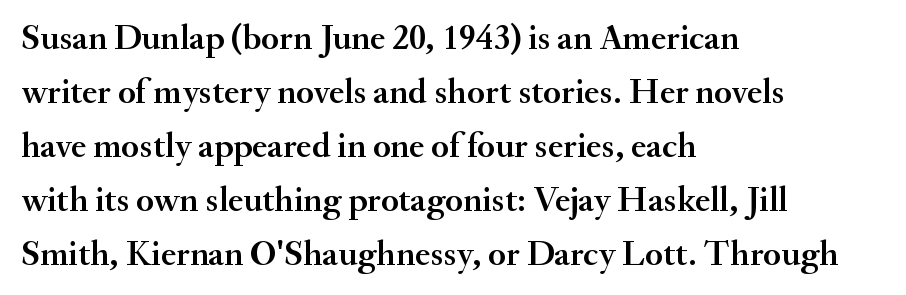
{"serif": "yes", "italic": "no", "width": "normal", "stroke_contrast": "medium", "x_height": "small", "monospaced": "no", "underline": "no", "align": "left", "line_spacing": "normal", "line_spacing_ratio": 1.5, "letter_spacing": "normal", "letter_spacing_em": 0.0, "glyph_px": 36}
